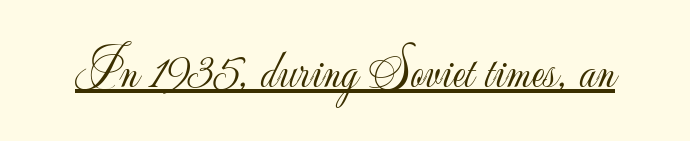
Q: Is the text bold? A: No.
Q: Is the text italic (slanted)? A: Yes.
Q: Is the typeface a serif or a sans-serif typeface? A: Sans-serif.
Q: Is the text underlined? A: Yes.
Q: Is the spacing between letters normal or unusually wide? A: Normal.
Q: Width (condensed, normal, or wide)? A: Normal.
Q: Stroke contrast? A: Low.
Q: x-height? A: Small.
Q: Monospaced? A: No.
